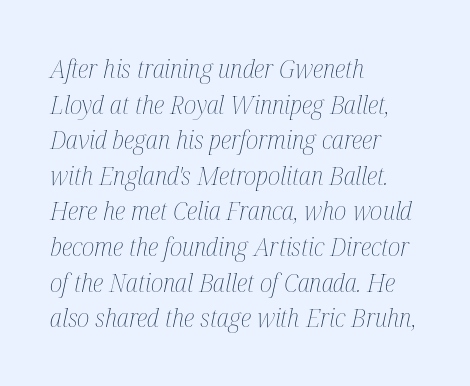
The image shows 26 px text type, italic (leaning right); set left-aligned, normal line spacing (1.37x), normal letter spacing, not underlined.
